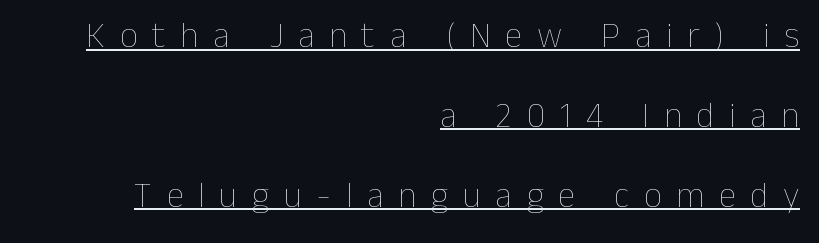
The image shows 35 px thin type, upright; set right-aligned, loose line spacing (2.28x), unusually wide letter spacing (+0.42 em), underlined; low stroke contrast and a medium x-height.
